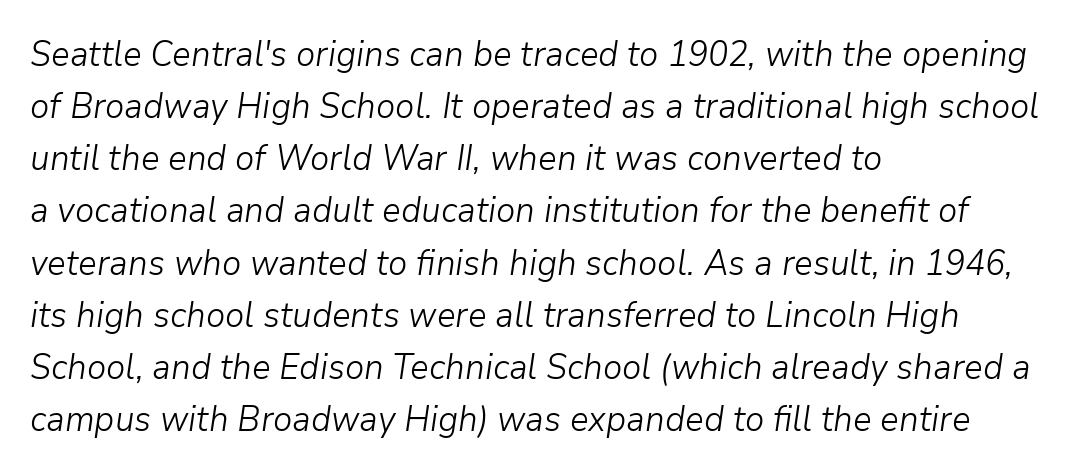
Q: Is the text bold? A: No.
Q: Is the text italic (slanted)? A: Yes, it leans right by about 9 degrees.
Q: Is the text underlined? A: No.
Q: How is the paragraph aligned? A: Left-aligned.
Q: Is the spacing between letters normal or unusually wide? A: Normal.
Q: Is the spacing between lines tight, normal or loose? A: Normal.
Q: Width (condensed, normal, or wide)? A: Normal.
Q: Stroke contrast? A: Low.
Q: x-height? A: Medium.
Q: Monospaced? A: No.
